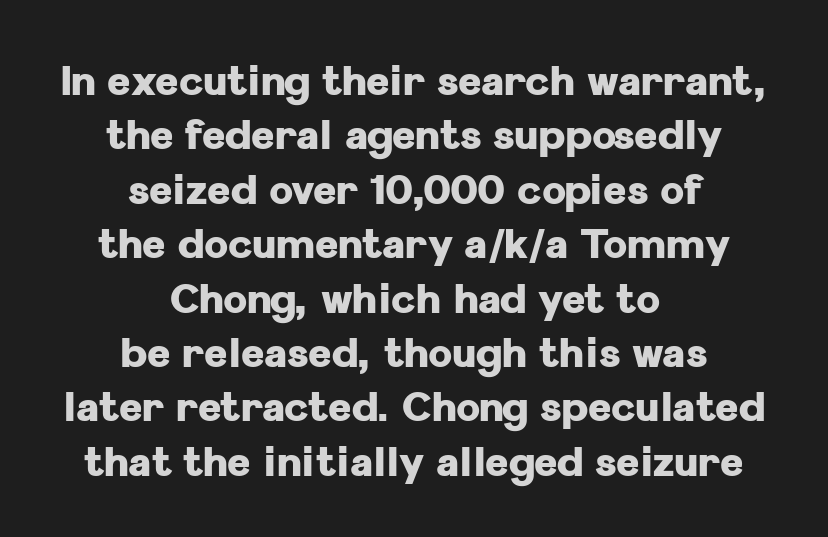
The image shows 40 px heavy sans-serif type, upright; set centered, normal line spacing (1.36x), normal letter spacing, not underlined; low stroke contrast and a medium x-height.
